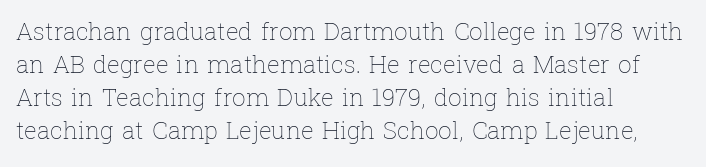
These lines stack with their left ends in a neat column. Letters rest on an invisible, unmarked baseline. The lines sit at an ordinary, default distance from one another. The type sits square on the baseline with zero lean. No letter is thick-stroked: the sample isn't bold. Default kerning and tracking; the words read as compact shapes.
